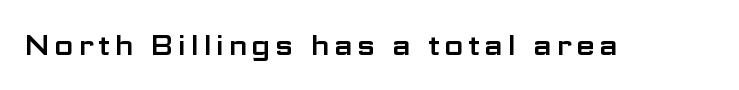
Q: Is the text italic (slanted)? A: No, it is upright.
Q: Is the typeface a serif or a sans-serif typeface? A: Sans-serif.
Q: Is the text underlined? A: No.
Q: Width (condensed, normal, or wide)? A: Wide.
Q: Stroke contrast? A: Low.
Q: x-height? A: Medium.
Q: Monospaced? A: No.
